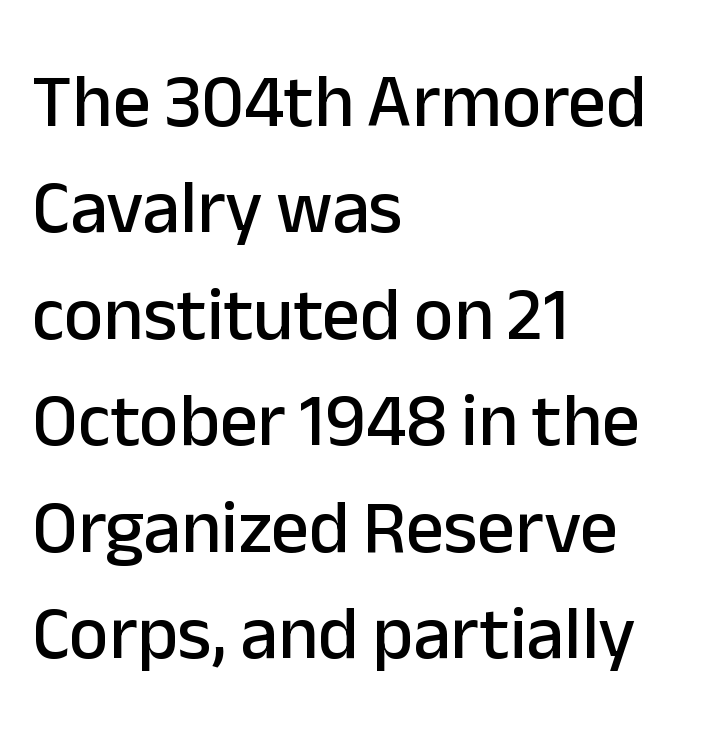
The image shows 75 px sans-serif type, upright; set left-aligned, normal line spacing (1.42x), normal letter spacing, not underlined; low stroke contrast and a medium x-height.
